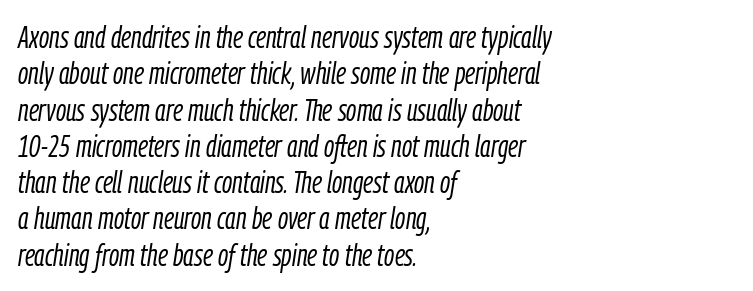
The image shows 30 px light, condensed type, italic (leaning right); set left-aligned, line spacing 1.21x, normal letter spacing, not underlined; low stroke contrast and a medium x-height.
